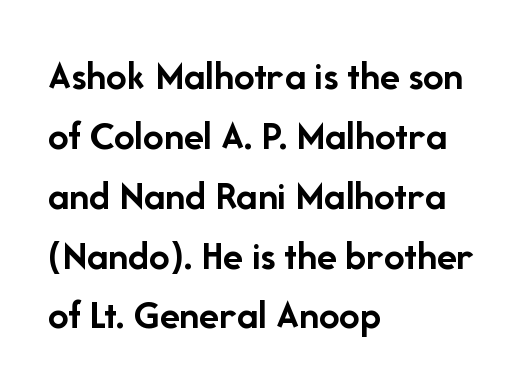
Glyph-to-glyph distance matches everyday printed text. This sample keeps an unexceptional amount of space between lines. The letters stand upright; this is a roman face. Caption: bold face, heavy strokes.
